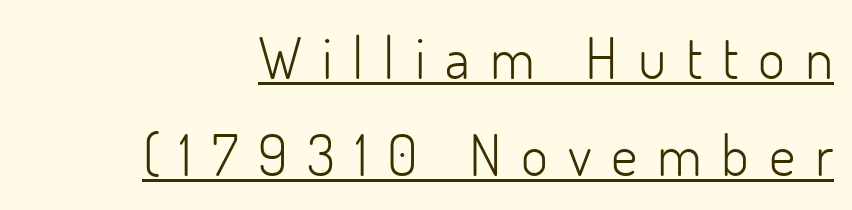
{"serif": "no", "italic": "no", "bold": "no", "weight": "light", "width": "normal", "stroke_contrast": "low", "x_height": "small", "monospaced": "no", "underline": "yes", "align": "right", "line_spacing": "normal", "line_spacing_ratio": 1.68, "letter_spacing": "wide", "letter_spacing_em": 0.34, "glyph_px": 58}
